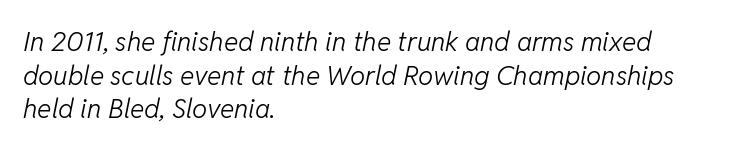
Q: Is the text bold? A: No.
Q: Is the text italic (slanted)? A: Yes, it leans right by about 11 degrees.
Q: Is the text underlined? A: No.
Q: How is the paragraph aligned? A: Left-aligned.
Q: Is the spacing between letters normal or unusually wide? A: Normal.
Q: Is the spacing between lines tight, normal or loose? A: Normal.
